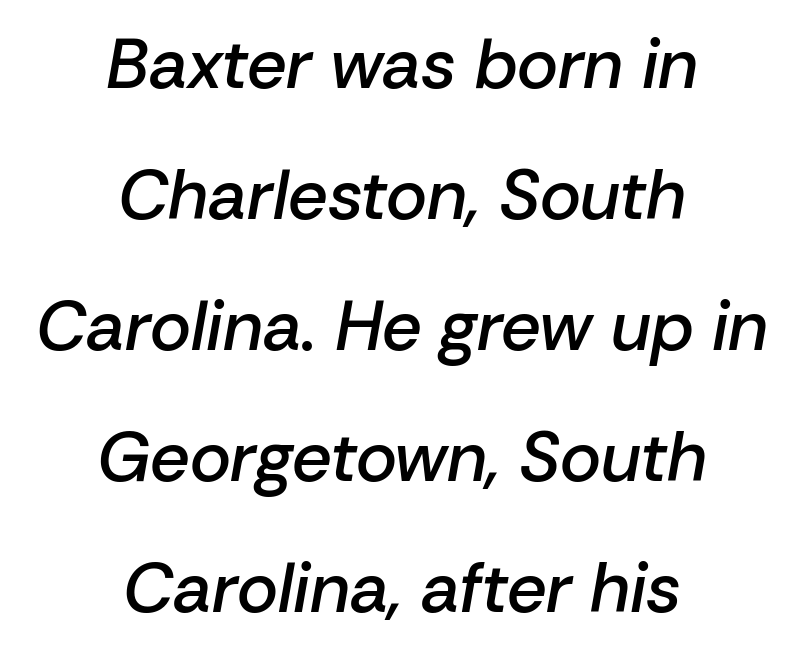
The image shows 70 px semibold type, italic (leaning right); set centered, line spacing 1.87x, normal letter spacing, not underlined; low stroke contrast and a medium x-height.
